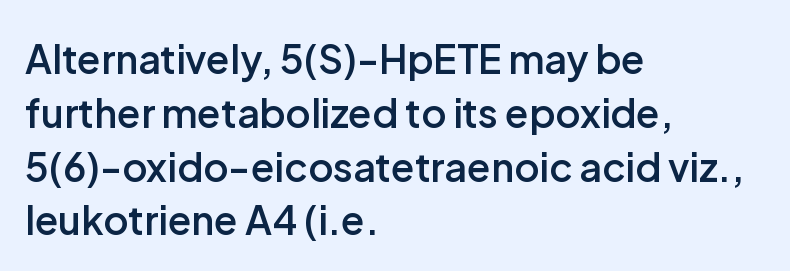
The image shows 39 px semibold sans-serif type, upright; set left-aligned, normal line spacing (1.38x), normal letter spacing, not underlined; low stroke contrast and a medium x-height.
